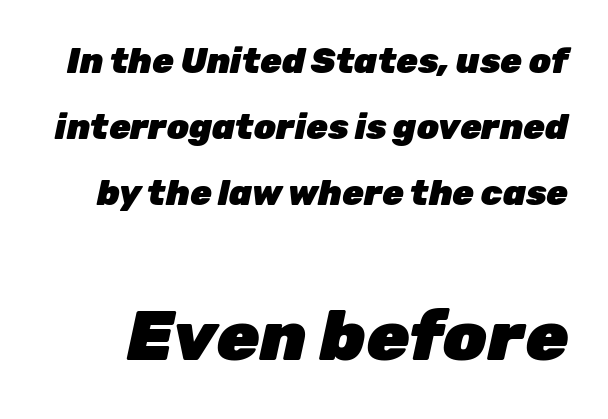
Top chunk: small. Bottom chunk: large. The baseline area is clear. Italic? Definitely — the glyphs are oblique. As a designer I'd log this as weight 700, bold.
